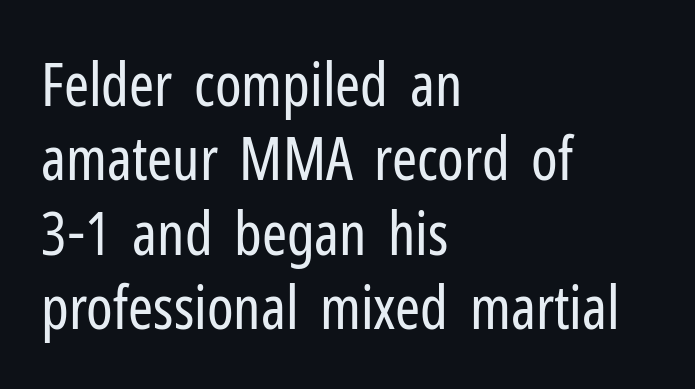
{"serif": "no", "italic": "no", "bold": "no", "weight": "regular", "width": "condensed", "stroke_contrast": "low", "x_height": "medium", "monospaced": "no", "underline": "no", "align": "left", "line_spacing_ratio": 1.24, "letter_spacing": "normal", "letter_spacing_em": 0.0, "glyph_px": 60}
